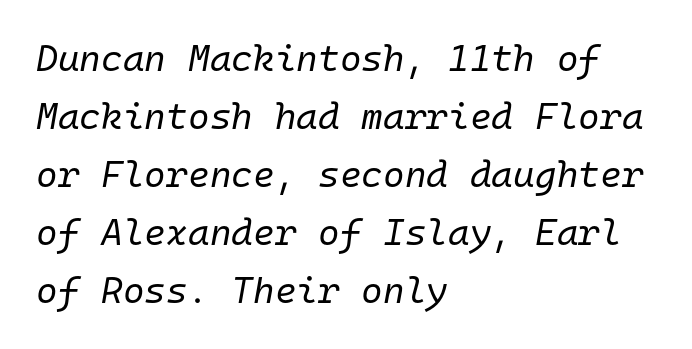
The image shows 37 px regular-weight type, italic (leaning right), monospaced; set left-aligned, normal line spacing (1.57x), normal letter spacing, not underlined; low stroke contrast and a medium x-height.
